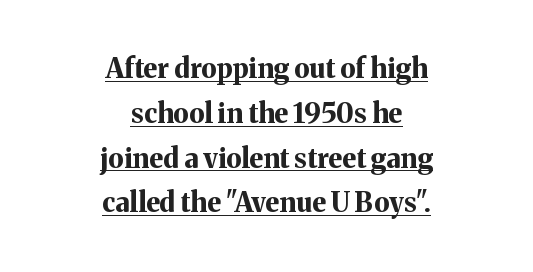
The image shows 27 px bold type, upright; set centered, normal line spacing (1.66x), normal letter spacing, underlined.
